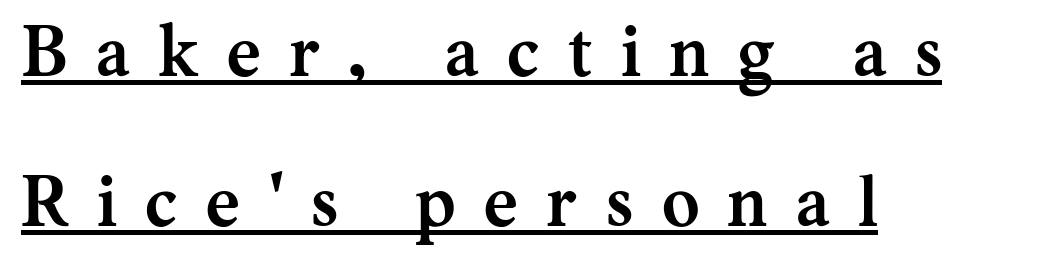
Compared with typical paragraphs, the rows here are farther apart. Short and long lines alike share a common starting point at left. The specimen includes a rule beneath the text block's lines. Note the varied advance widths — an 'i' is clearly narrower than an 'm'. Caption: expanded tracking, letters set apart. A dark, heavy texture on the line: the type is bold.
